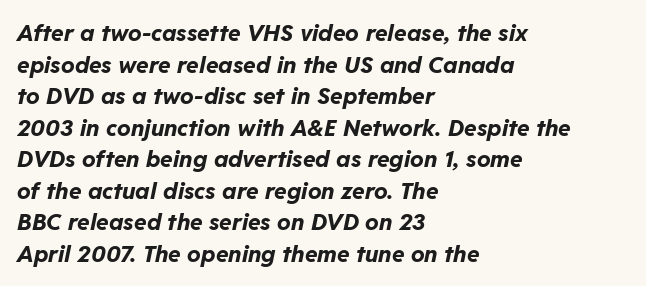
Q: Is the text bold? A: Yes.
Q: Is the text italic (slanted)? A: Yes, it leans right by about 11 degrees.
Q: Is the text underlined? A: No.
Q: How is the paragraph aligned? A: Left-aligned.
Q: Is the spacing between letters normal or unusually wide? A: Normal.
Q: Is the spacing between lines tight, normal or loose? A: Normal.
